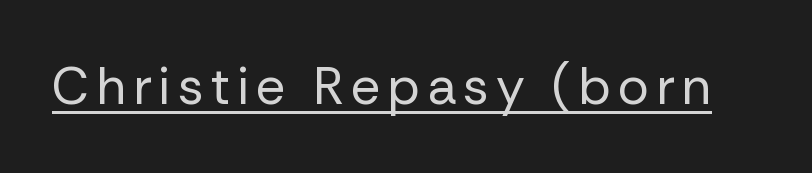
Q: Is the text bold? A: No.
Q: Is the text italic (slanted)? A: No, it is upright.
Q: Is the typeface a serif or a sans-serif typeface? A: Sans-serif.
Q: Is the text underlined? A: Yes.
Q: Width (condensed, normal, or wide)? A: Normal.
Q: Stroke contrast? A: Low.
Q: x-height? A: Medium.
Q: Monospaced? A: No.
